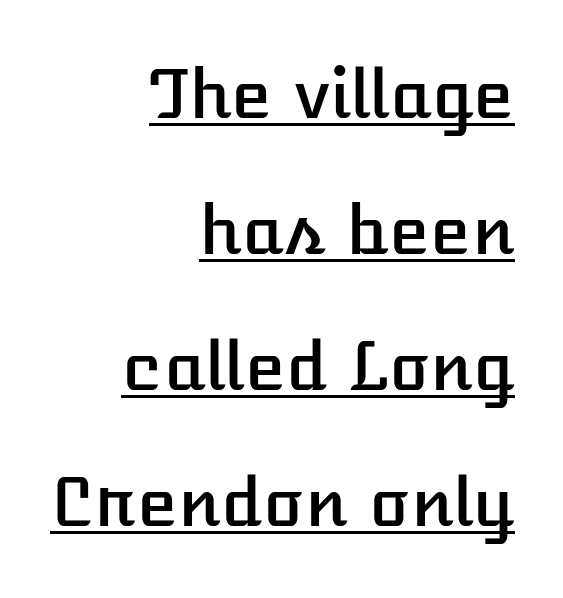
{"italic": "no", "width": "normal", "stroke_contrast": "low", "x_height": "medium", "monospaced": "no", "underline": "yes", "align": "right", "line_spacing": "loose", "line_spacing_ratio": 2.03, "letter_spacing": "normal", "letter_spacing_em": 0.0, "glyph_px": 67}
